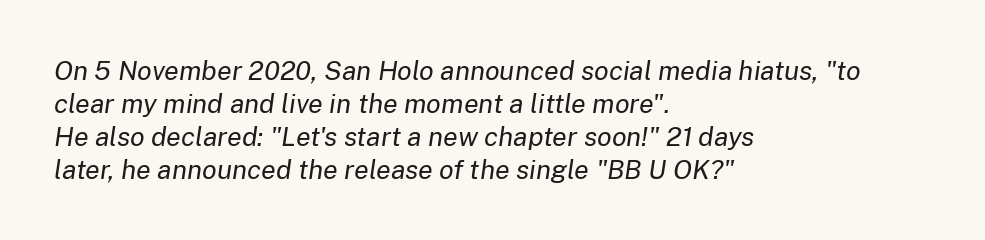
Q: Is the text bold? A: No.
Q: Is the text italic (slanted)? A: Yes, it leans right by about 8 degrees.
Q: Is the text underlined? A: No.
Q: How is the paragraph aligned? A: Left-aligned.
Q: Is the spacing between letters normal or unusually wide? A: Normal.
